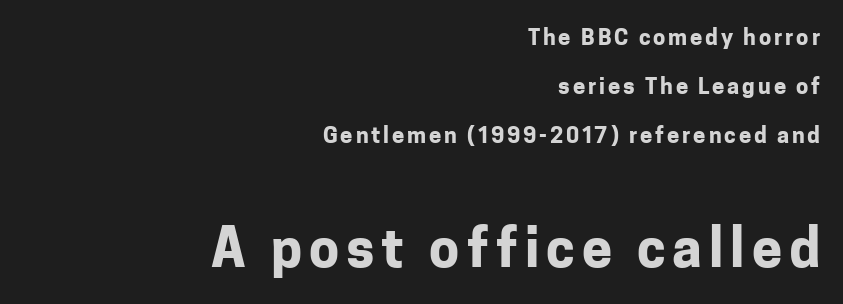
{"serif": "no", "italic": "no", "bold": "yes", "weight": "bold", "width": "normal", "stroke_contrast": "low", "x_height": "medium", "monospaced": "no", "underline": "no", "align": "right", "line_spacing": "loose", "line_spacing_ratio": 2.22, "larger_block": "second", "size_ratio": 2.45, "glyph_px": 54}
